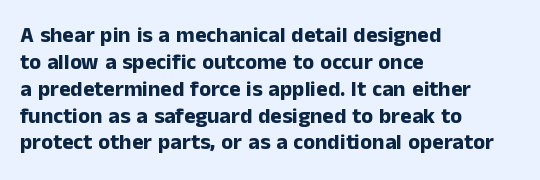
A typesetter would mark this as roman, not italic. What stands out about the letter spacing? Nothing — it is the standard amount. The baseline area is clear. Caption: bold face, heavy strokes.
